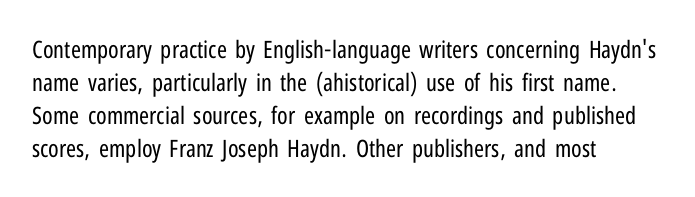
These lines stack with their left ends in a neat column. Letters rest on an invisible, unmarked baseline. The lines sit at an ordinary, default distance from one another. The type sits square on the baseline with zero lean. No letter is thick-stroked: the sample isn't bold. Default kerning and tracking; the words read as compact shapes.
